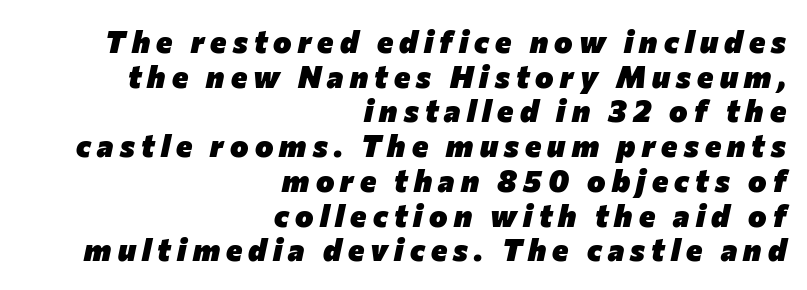
The image shows 31 px heavy type, italic (leaning right); set right-aligned, tight line spacing (1.12x), unusually wide letter spacing (+0.2 em), not underlined; low stroke contrast and a medium x-height.
